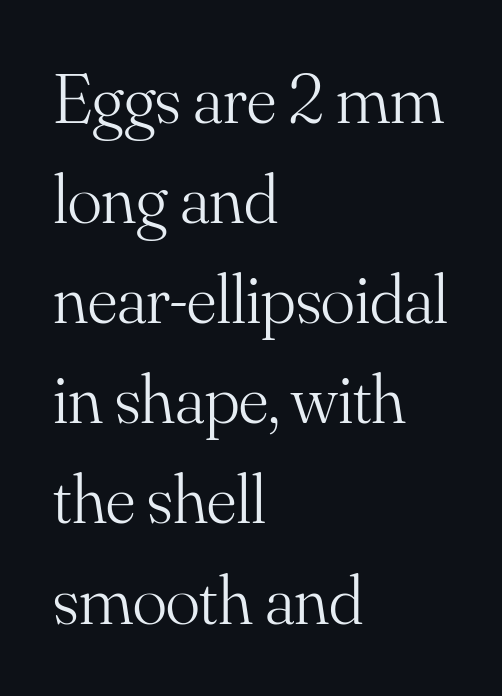
Q: Is the text bold? A: No.
Q: Is the text italic (slanted)? A: No, it is upright.
Q: Is the typeface a serif or a sans-serif typeface? A: Serif.
Q: Is the text underlined? A: No.
Q: How is the paragraph aligned? A: Left-aligned.
Q: Is the spacing between letters normal or unusually wide? A: Normal.
Q: Is the spacing between lines tight, normal or loose? A: Normal.
Q: Width (condensed, normal, or wide)? A: Normal.
Q: Stroke contrast? A: Medium.
Q: x-height? A: Small.
Q: Monospaced? A: No.
